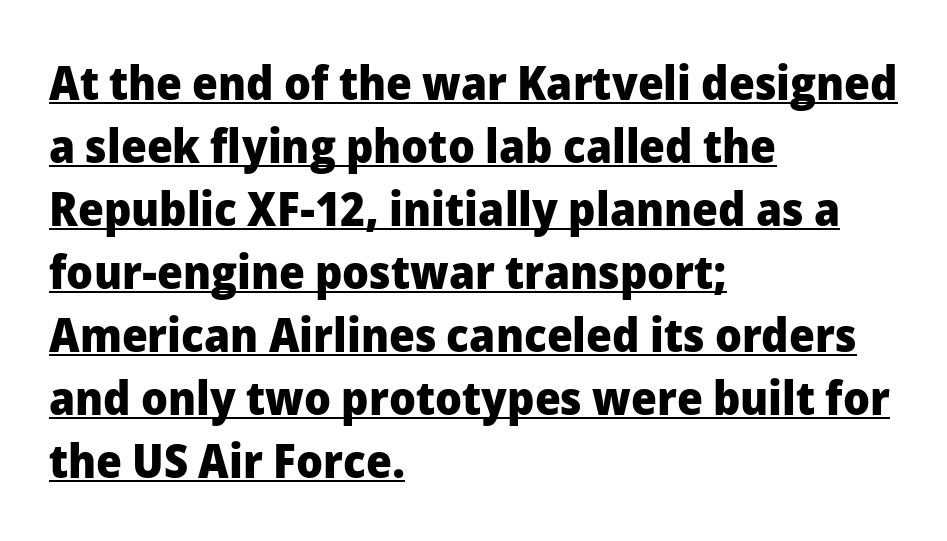
Q: Is the text bold? A: Yes.
Q: Is the text italic (slanted)? A: No, it is upright.
Q: Is the typeface a serif or a sans-serif typeface? A: Sans-serif.
Q: Is the text underlined? A: Yes.
Q: How is the paragraph aligned? A: Left-aligned.
Q: Is the spacing between letters normal or unusually wide? A: Normal.
Q: Is the spacing between lines tight, normal or loose? A: Normal.
Q: Width (condensed, normal, or wide)? A: Normal.
Q: Stroke contrast? A: Low.
Q: x-height? A: Medium.
Q: Monospaced? A: No.
